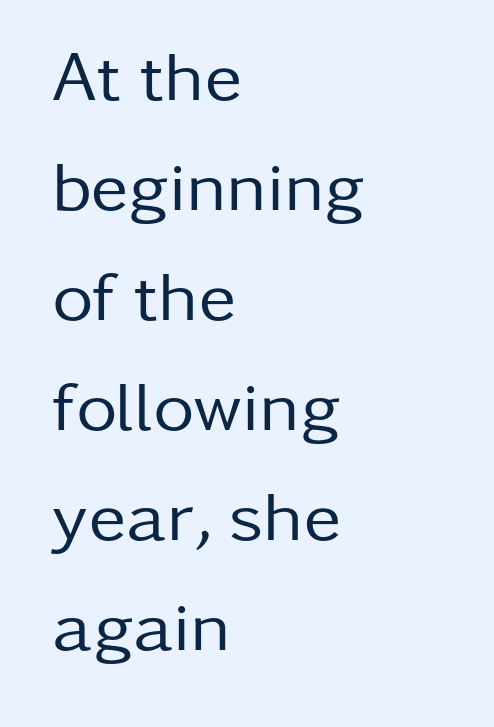
The image shows 71 px regular-weight sans-serif type, upright; set left-aligned, normal line spacing (1.55x), normal letter spacing, not underlined; low stroke contrast and a medium x-height.
